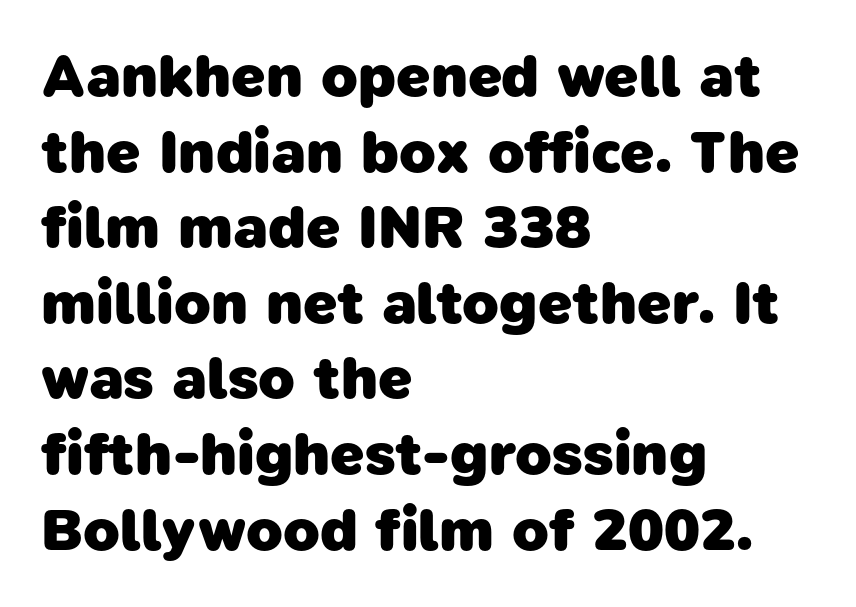
The image shows 60 px heavy sans-serif type; set left-aligned, normal line spacing (1.26x), normal letter spacing, not underlined; low stroke contrast and a medium x-height.
